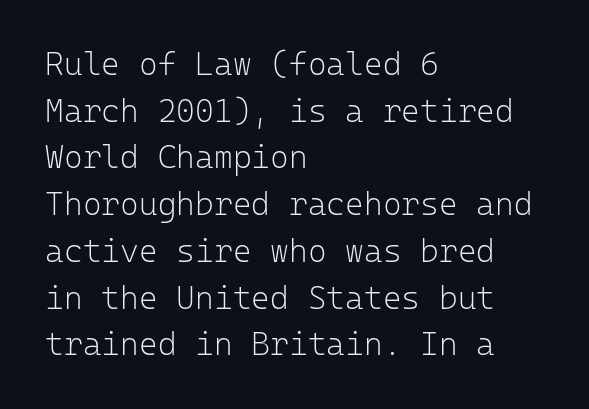
The image shows 32 px light sans-serif type, upright, monospaced; set left-aligned, normal line spacing (1.46x), normal letter spacing, not underlined; low stroke contrast and a medium x-height.
